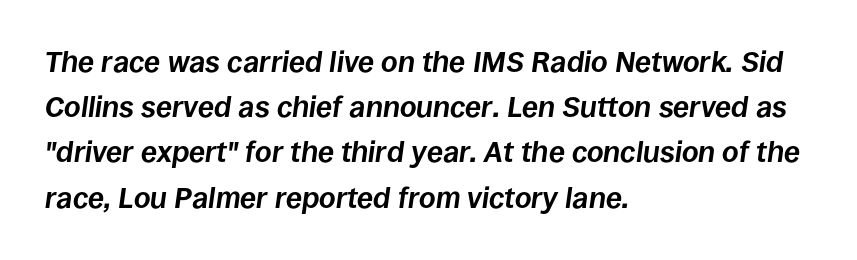
{"italic": "yes", "lean": "right", "slant_degrees": 8, "bold": "yes", "weight": "bold", "width": "normal", "stroke_contrast": "low", "x_height": "large", "monospaced": "no", "underline": "no", "align": "left", "line_spacing": "normal", "line_spacing_ratio": 1.56, "letter_spacing": "normal", "letter_spacing_em": 0.0, "glyph_px": 29}
